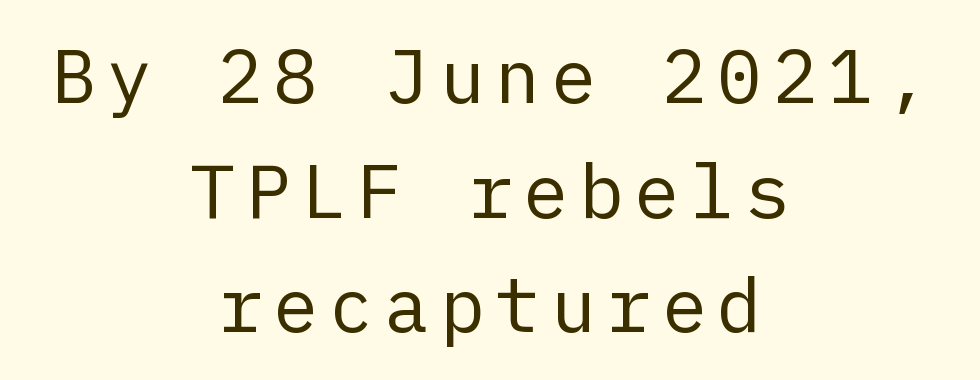
Q: Is the text bold? A: No.
Q: Is the text italic (slanted)? A: No, it is upright.
Q: Is the typeface a serif or a sans-serif typeface? A: Sans-serif.
Q: Is the text underlined? A: No.
Q: How is the paragraph aligned? A: Centered.
Q: Is the spacing between lines tight, normal or loose? A: Normal.
Q: Width (condensed, normal, or wide)? A: Normal.
Q: Stroke contrast? A: Low.
Q: x-height? A: Medium.
